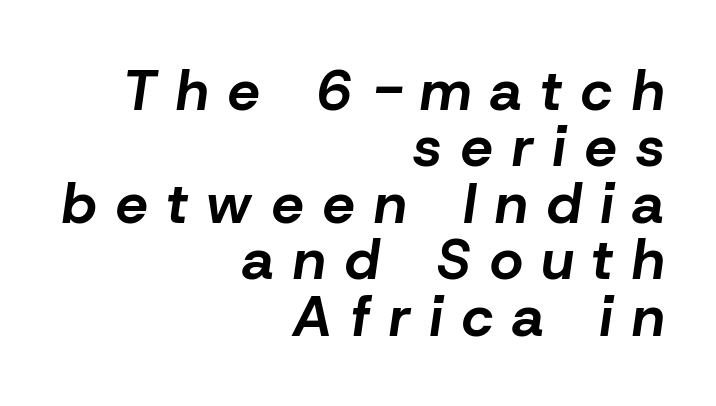
Q: Is the text bold? A: Yes.
Q: Is the text italic (slanted)? A: Yes, it leans right by about 8 degrees.
Q: Is the text underlined? A: No.
Q: How is the paragraph aligned? A: Right-aligned.
Q: Is the spacing between letters normal or unusually wide? A: Unusually wide.
Q: Is the spacing between lines tight, normal or loose? A: Tight.
Q: Width (condensed, normal, or wide)? A: Normal.
Q: Stroke contrast? A: Low.
Q: x-height? A: Medium.
Q: Monospaced? A: No.
